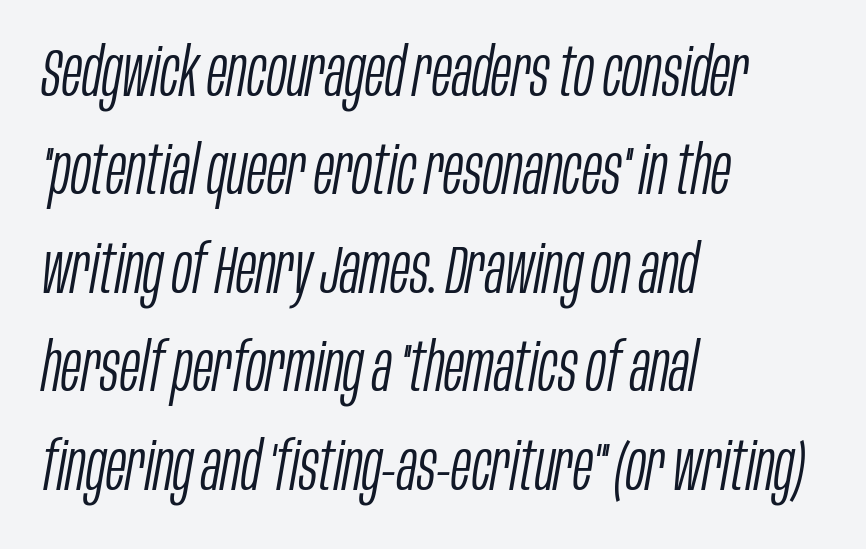
Vertical stems look standard width or narrower in stroke. Does the leading feel generous? No, just average. The compositor pushed each line to the left boundary. The letterforms sit shoulder to shoulder at normal distance. This rendering features lettering with no underline. Italic? Definitely — the glyphs are oblique.
